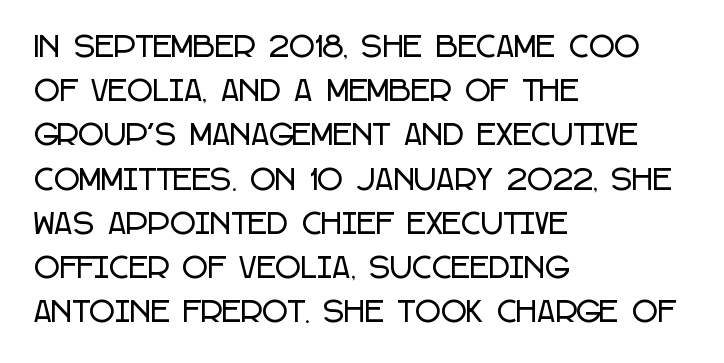
Q: Is the text italic (slanted)? A: No, it is upright.
Q: Is the typeface a serif or a sans-serif typeface? A: Sans-serif.
Q: Is the text underlined? A: No.
Q: How is the paragraph aligned? A: Left-aligned.
Q: Is the spacing between letters normal or unusually wide? A: Normal.
Q: Is the spacing between lines tight, normal or loose? A: Normal.
Q: Width (condensed, normal, or wide)? A: Condensed.
Q: Stroke contrast? A: Low.
Q: x-height? A: Large.
Q: Monospaced? A: No.
